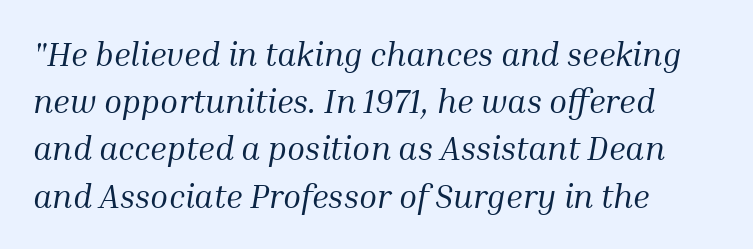
The image shows 33 px regular-weight serif type, italic (leaning right); set left-aligned, normal line spacing (1.43x), normal letter spacing, not underlined; medium stroke contrast and a medium x-height.
